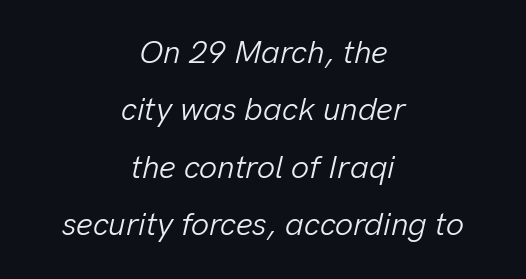
The characters are drawn with everyday or finer stroke widths. The passage shown is typed in a proportional face where columns would drift. Decoration check: the copy has no underline. Tracking value appears to be zero — textbook default spacing. Yep, that's italic — everything's leaning. This sample is center-justified, so both line endings float freely.
